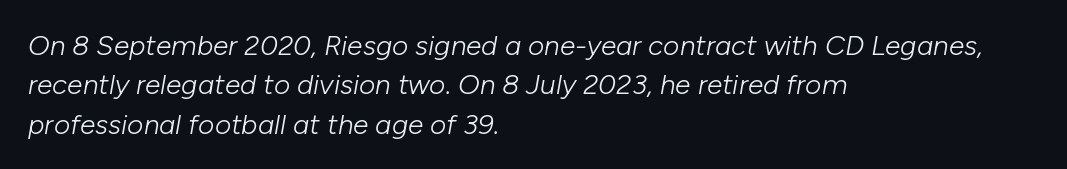
Q: Is the text bold? A: No.
Q: Is the text italic (slanted)? A: Yes, it leans right by about 10 degrees.
Q: Is the text underlined? A: No.
Q: How is the paragraph aligned? A: Left-aligned.
Q: Is the spacing between letters normal or unusually wide? A: Normal.
Q: Is the spacing between lines tight, normal or loose? A: Normal.
Q: Width (condensed, normal, or wide)? A: Normal.
Q: Stroke contrast? A: Low.
Q: x-height? A: Medium.
Q: Monospaced? A: No.
